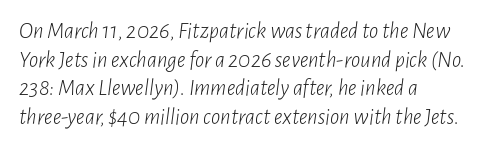
The image shows 23 px text type, italic (leaning right); set left-aligned, normal line spacing (1.25x), normal letter spacing, not underlined.
